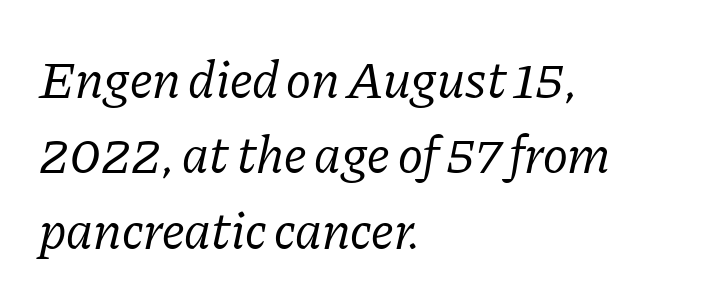
Letterform terminals end in serifs throughout the passage. Any mark beneath the type? The region is blank. Standard letterfit; no display-style spreading of the glyphs. When letters slant like this, we call the style italic.
